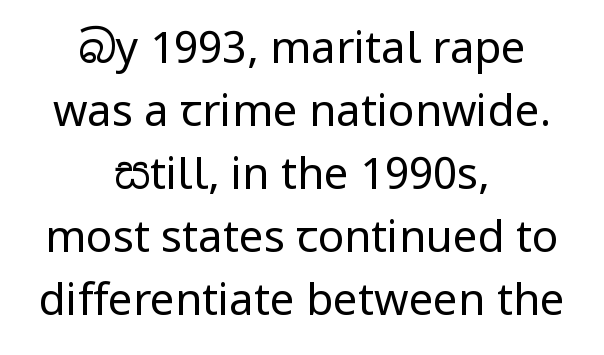
Q: Is the text bold? A: No.
Q: Is the text italic (slanted)? A: No, it is upright.
Q: Is the typeface a serif or a sans-serif typeface? A: Sans-serif.
Q: Is the text underlined? A: No.
Q: How is the paragraph aligned? A: Centered.
Q: Is the spacing between letters normal or unusually wide? A: Normal.
Q: Is the spacing between lines tight, normal or loose? A: Normal.
Q: Width (condensed, normal, or wide)? A: Normal.
Q: Stroke contrast? A: Low.
Q: x-height? A: Medium.
Q: Monospaced? A: No.
